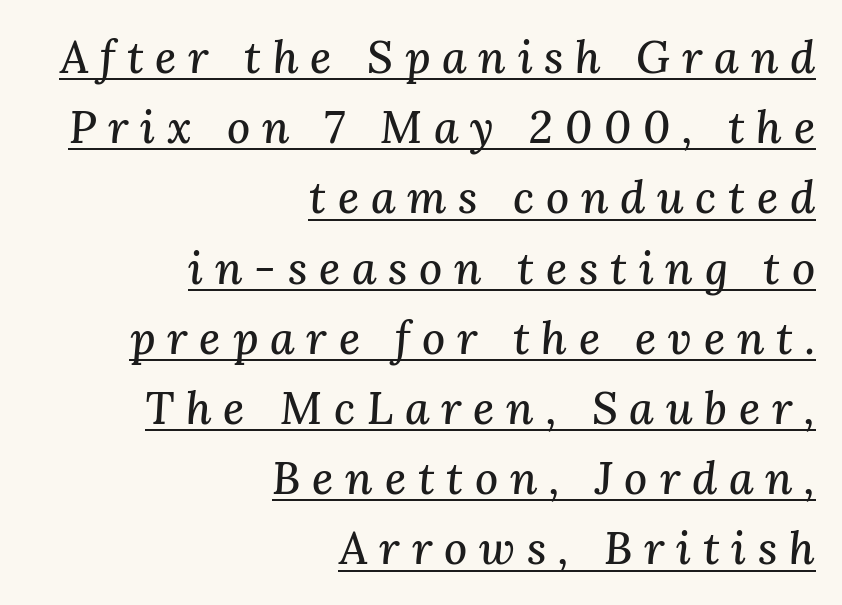
The face used here appears with an underline applied. Think of a printed novel: that variable character pitch is what you see here. This sample keeps an unexceptional amount of space between lines. Looking at the ascenders, they clearly lean. One-word summary of the alignment: right.
